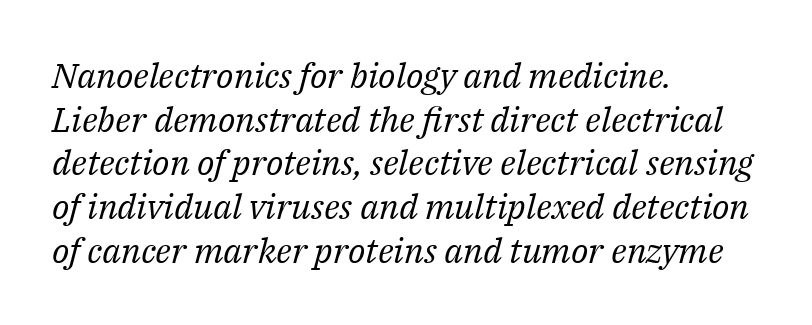
The image shows 35 px regular-weight serif type, italic (leaning right); set left-aligned, normal line spacing (1.25x), normal letter spacing, not underlined; medium stroke contrast and a medium x-height.
